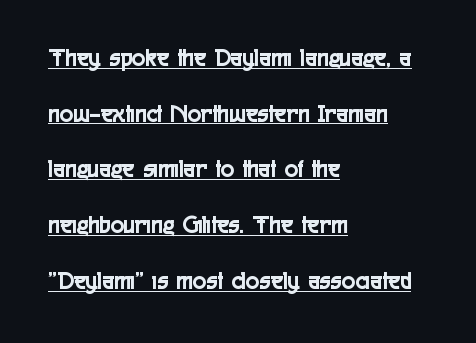
{"italic": "no", "underline": "yes", "align": "left", "line_spacing": "loose", "line_spacing_ratio": 2.23, "letter_spacing": "normal", "letter_spacing_em": 0.0, "glyph_px": 25}
